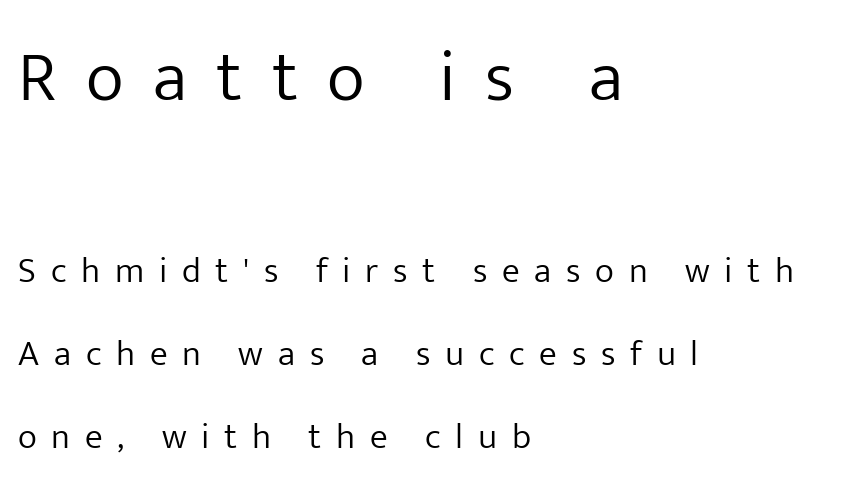
The image shows 72 px light sans-serif type, upright; set left-aligned, loose line spacing (2.3x), unusually wide letter spacing (+0.41 em), not underlined; the first (top) block is 2.0x larger; low stroke contrast and a medium x-height.
